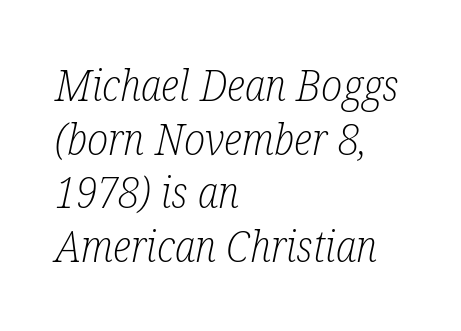
Q: Is the text bold? A: No.
Q: Is the text italic (slanted)? A: Yes, it leans right by about 12 degrees.
Q: Is the typeface a serif or a sans-serif typeface? A: Serif.
Q: Is the text underlined? A: No.
Q: How is the paragraph aligned? A: Left-aligned.
Q: Is the spacing between letters normal or unusually wide? A: Normal.
Q: Is the spacing between lines tight, normal or loose? A: Normal.
Q: Width (condensed, normal, or wide)? A: Condensed.
Q: Stroke contrast? A: Low.
Q: x-height? A: Medium.
Q: Monospaced? A: No.
